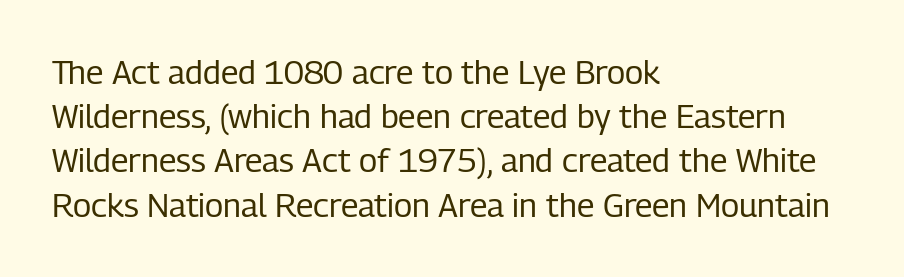
{"serif": "no", "italic": "no", "bold": "no", "weight": "regular", "width": "condensed", "stroke_contrast": "low", "x_height": "medium", "monospaced": "no", "underline": "no", "align": "left", "line_spacing": "normal", "line_spacing_ratio": 1.34, "letter_spacing": "normal", "letter_spacing_em": 0.0, "glyph_px": 33}
